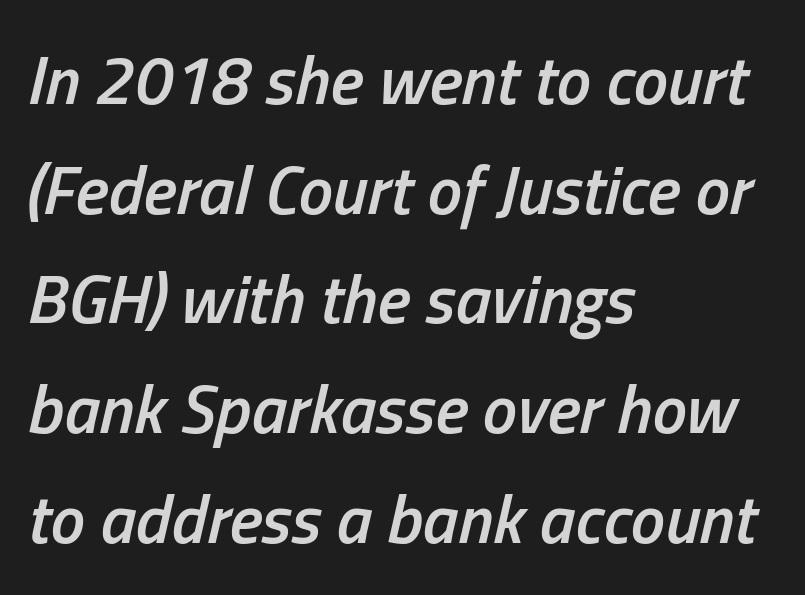
{"italic": "yes", "lean": "right", "slant_degrees": 13, "bold": "semi", "weight": "semibold", "width": "condensed", "stroke_contrast": "low", "x_height": "medium", "monospaced": "no", "underline": "no", "align": "left", "line_spacing": "normal", "line_spacing_ratio": 1.59, "letter_spacing": "normal", "letter_spacing_em": 0.0, "glyph_px": 69}
